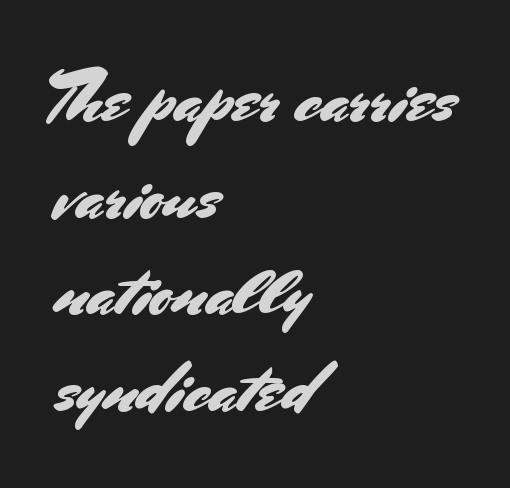
Q: Is the text italic (slanted)? A: Yes.
Q: Is the typeface a serif or a sans-serif typeface? A: Sans-serif.
Q: Is the text underlined? A: No.
Q: How is the paragraph aligned? A: Left-aligned.
Q: Is the spacing between letters normal or unusually wide? A: Normal.
Q: Is the spacing between lines tight, normal or loose? A: Normal.
Q: Width (condensed, normal, or wide)? A: Normal.
Q: Stroke contrast? A: Medium.
Q: x-height? A: Small.
Q: Monospaced? A: No.
